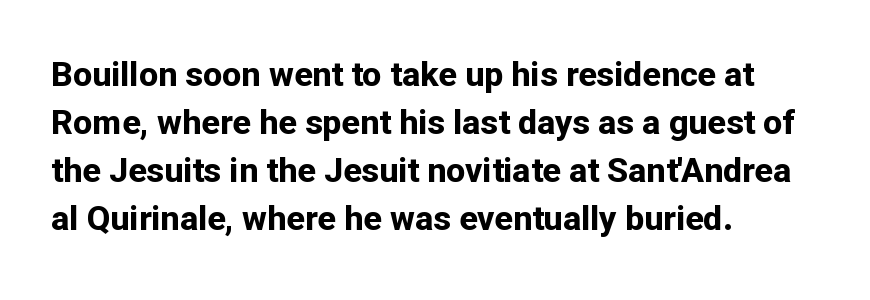
Q: Is the text bold? A: Yes.
Q: Is the text italic (slanted)? A: No, it is upright.
Q: Is the typeface a serif or a sans-serif typeface? A: Sans-serif.
Q: Is the text underlined? A: No.
Q: How is the paragraph aligned? A: Left-aligned.
Q: Is the spacing between letters normal or unusually wide? A: Normal.
Q: Is the spacing between lines tight, normal or loose? A: Normal.
Q: Width (condensed, normal, or wide)? A: Normal.
Q: Stroke contrast? A: Low.
Q: x-height? A: Medium.
Q: Monospaced? A: No.
